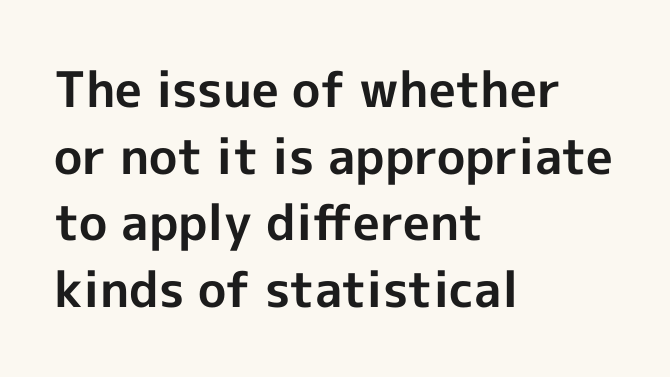
Q: Is the text bold? A: Yes.
Q: Is the text italic (slanted)? A: No, it is upright.
Q: Is the typeface a serif or a sans-serif typeface? A: Sans-serif.
Q: Is the text underlined? A: No.
Q: How is the paragraph aligned? A: Left-aligned.
Q: Is the spacing between letters normal or unusually wide? A: Normal.
Q: Is the spacing between lines tight, normal or loose? A: Normal.
Q: Width (condensed, normal, or wide)? A: Normal.
Q: x-height? A: Medium.
Q: Monospaced? A: No.
